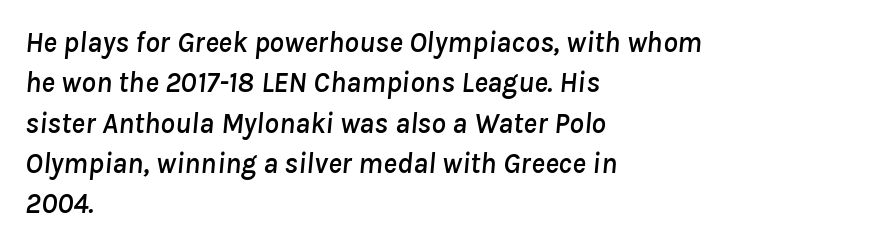
You could not count columns in this text — the font is proportionally spaced. These lines keep a tight, regular rhythm from letter to letter. There's an unmistakable incline to the writing here. Unmarked baselines from the first word to the last. The passage shown stacks its lines at a standard gap.
